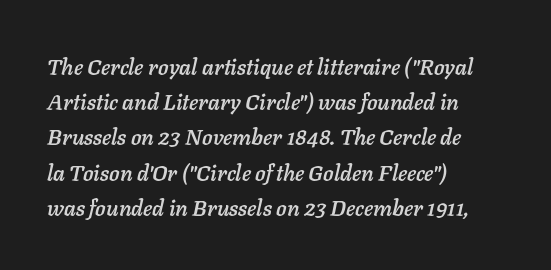
{"italic": "yes", "lean": "right", "slant_degrees": 11, "underline": "no", "align": "left", "line_spacing": "normal", "line_spacing_ratio": 1.6, "letter_spacing": "normal", "letter_spacing_em": 0.0, "glyph_px": 22}
